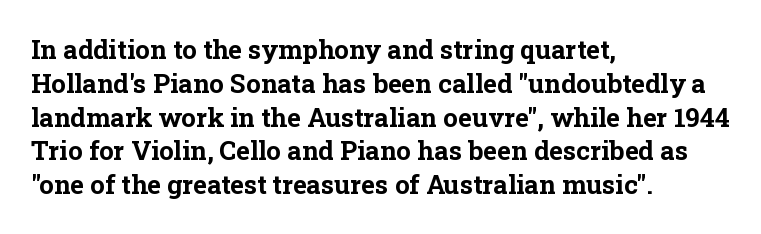
{"italic": "no", "bold": "yes", "underline": "no", "align": "left", "line_spacing": "normal", "line_spacing_ratio": 1.3, "letter_spacing": "normal", "letter_spacing_em": 0.0, "glyph_px": 26}
